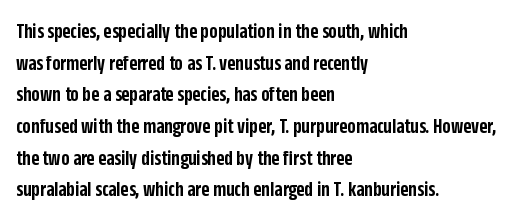
{"italic": "no", "bold": "semi", "underline": "no", "align": "left", "line_spacing": "normal", "line_spacing_ratio": 1.44, "letter_spacing": "normal", "letter_spacing_em": 0.0, "glyph_px": 22}
